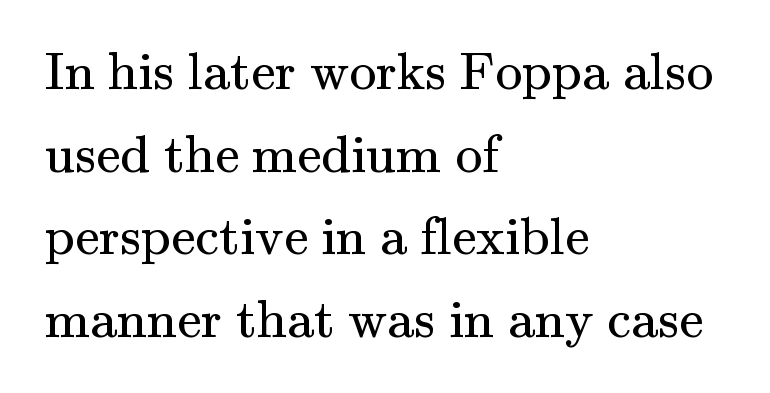
The image shows 54 px regular-weight serif type, upright; set left-aligned, normal line spacing (1.53x), normal letter spacing, not underlined; medium stroke contrast and a small x-height.
